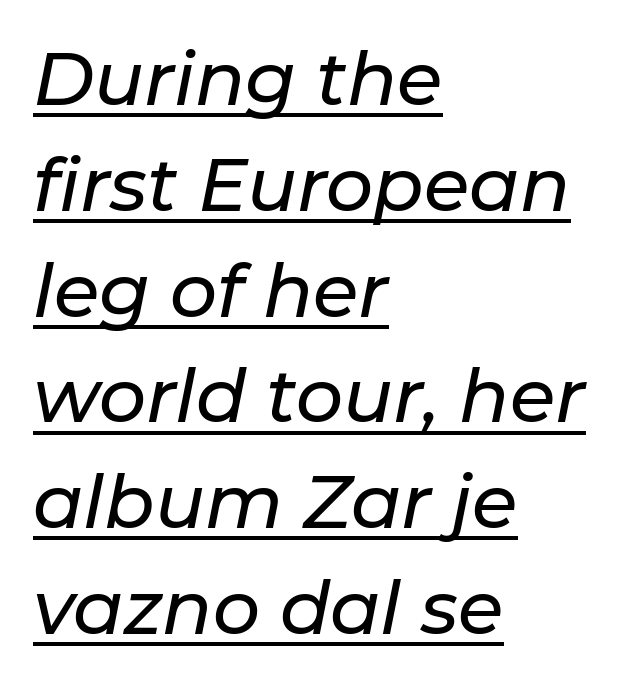
{"italic": "yes", "lean": "right", "slant_degrees": 11, "width": "normal", "stroke_contrast": "low", "x_height": "medium", "monospaced": "no", "underline": "yes", "align": "left", "line_spacing": "normal", "line_spacing_ratio": 1.43, "letter_spacing": "normal", "letter_spacing_em": 0.0, "glyph_px": 74}
